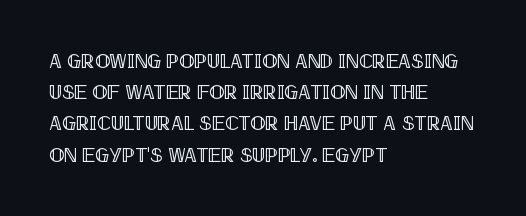
{"italic": "no", "underline": "no", "align": "left", "line_spacing": "normal", "line_spacing_ratio": 1.56, "letter_spacing": "normal", "letter_spacing_em": 0.0, "glyph_px": 20}
